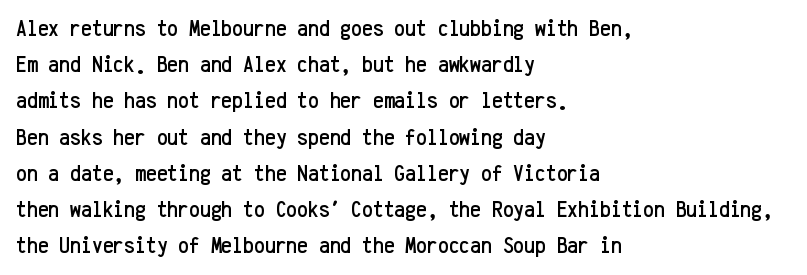
Leading: standard. Ascenders rise straight up at ninety degrees. Nobody drew a line under any word here. Here the glyphs are tracked normally, forming tight word shapes. All the whitespace from short lines collects on the right.
